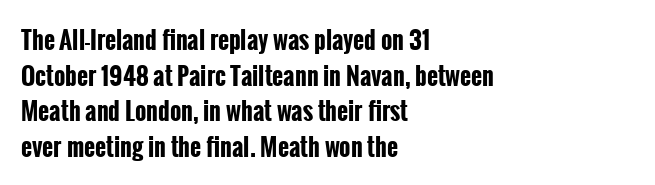
{"italic": "no", "bold": "yes", "underline": "no", "align": "left", "line_spacing": "normal", "line_spacing_ratio": 1.48, "letter_spacing": "normal", "letter_spacing_em": 0.0, "glyph_px": 24}
